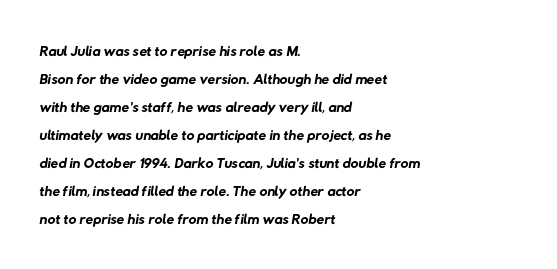
Q: Is the text bold? A: No.
Q: Is the text underlined? A: No.
Q: How is the paragraph aligned? A: Left-aligned.
Q: Is the spacing between letters normal or unusually wide? A: Normal.
Q: Is the spacing between lines tight, normal or loose? A: Normal.
